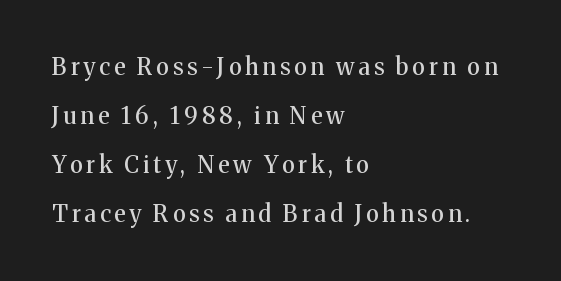
Every stem runs plumb, perpendicular to the baseline. A bare baseline throughout the passage. Regarding leading, the lines here are spaced well apart. Where is the straight margin? On the left.
